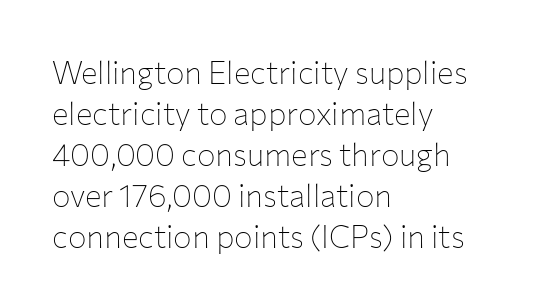
Q: Is the text bold? A: No.
Q: Is the text italic (slanted)? A: No, it is upright.
Q: Is the typeface a serif or a sans-serif typeface? A: Sans-serif.
Q: Is the text underlined? A: No.
Q: How is the paragraph aligned? A: Left-aligned.
Q: Is the spacing between letters normal or unusually wide? A: Normal.
Q: Is the spacing between lines tight, normal or loose? A: Normal.
Q: Width (condensed, normal, or wide)? A: Normal.
Q: Stroke contrast? A: Low.
Q: x-height? A: Medium.
Q: Monospaced? A: No.
